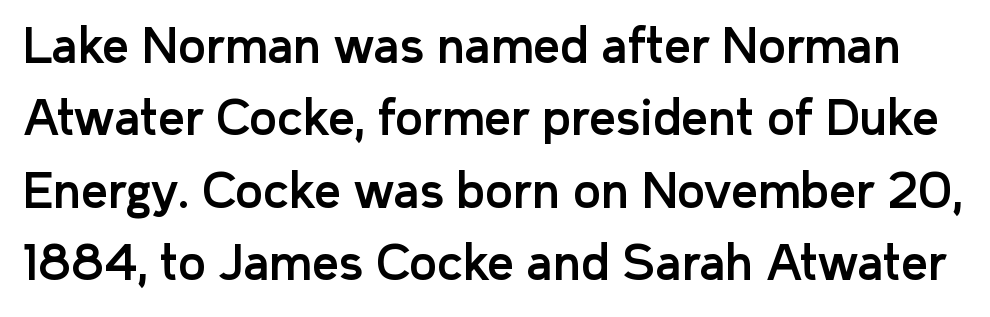
Whoever set this chose a conventional vertical rhythm. Descenders hang freely into open space. Check where the strokes stop: nothing finishes them off — pure sans. You could not count columns in this text — the font is proportionally spaced.
